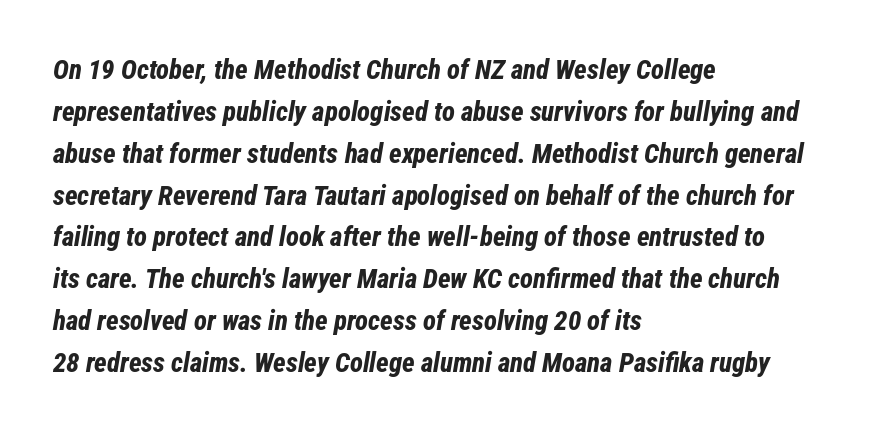
Q: Is the text bold? A: Yes.
Q: Is the text italic (slanted)? A: Yes, it leans right by about 12 degrees.
Q: Is the text underlined? A: No.
Q: How is the paragraph aligned? A: Left-aligned.
Q: Is the spacing between letters normal or unusually wide? A: Normal.
Q: Is the spacing between lines tight, normal or loose? A: Normal.
